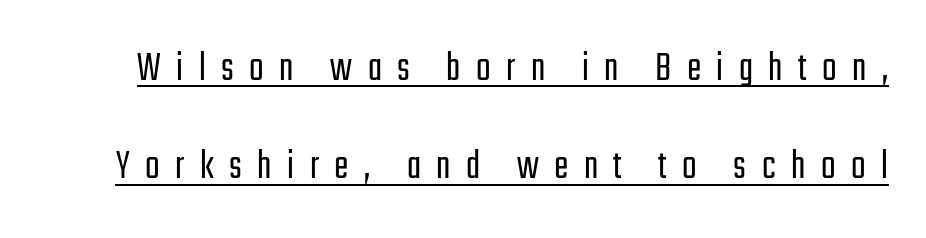
Q: Is the text bold? A: No.
Q: Is the text italic (slanted)? A: No, it is upright.
Q: Is the typeface a serif or a sans-serif typeface? A: Sans-serif.
Q: Is the text underlined? A: Yes.
Q: Is the spacing between letters normal or unusually wide? A: Unusually wide.
Q: Is the spacing between lines tight, normal or loose? A: Loose.
Q: Width (condensed, normal, or wide)? A: Condensed.
Q: Stroke contrast? A: Low.
Q: x-height? A: Medium.
Q: Monospaced? A: No.
